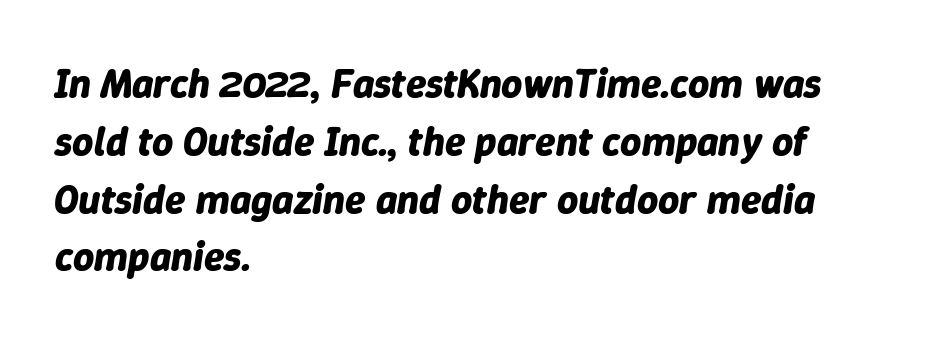
{"italic": "yes", "lean": "right", "slant_degrees": 9, "bold": "yes", "weight": "bold", "width": "normal", "stroke_contrast": "low", "x_height": "medium", "monospaced": "no", "underline": "no", "align": "left", "line_spacing": "normal", "line_spacing_ratio": 1.41, "letter_spacing": "normal", "letter_spacing_em": 0.0, "glyph_px": 41}
